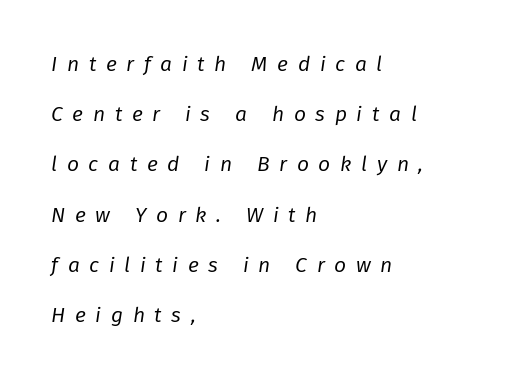
Q: Is the text bold? A: No.
Q: Is the text italic (slanted)? A: Yes, it leans right by about 8 degrees.
Q: Is the text underlined? A: No.
Q: How is the paragraph aligned? A: Left-aligned.
Q: Is the spacing between letters normal or unusually wide? A: Unusually wide.
Q: Is the spacing between lines tight, normal or loose? A: Loose.
